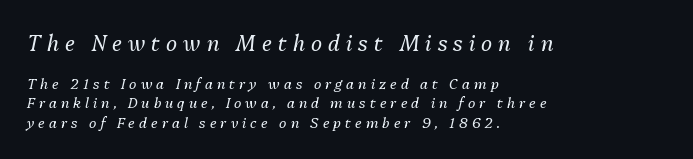
{"italic": "yes", "lean": "right", "slant_degrees": 13, "bold": "no", "underline": "no", "align": "left", "line_spacing": "normal", "line_spacing_ratio": 1.39, "letter_spacing": "wide", "letter_spacing_em": 0.29, "larger_block": "first", "size_ratio": 1.5, "glyph_px": 21}
